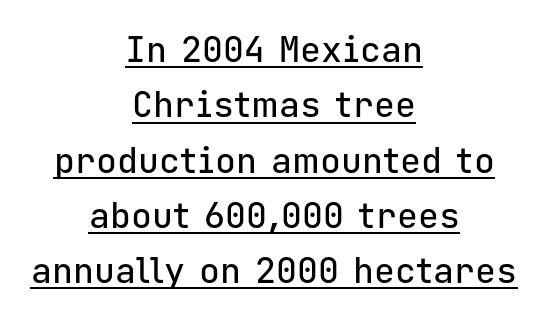
{"serif": "no", "italic": "no", "width": "normal", "stroke_contrast": "low", "x_height": "medium", "monospaced": "yes", "underline": "yes", "align": "center", "line_spacing": "normal", "line_spacing_ratio": 1.58, "letter_spacing": "normal", "letter_spacing_em": 0.0, "glyph_px": 35}
